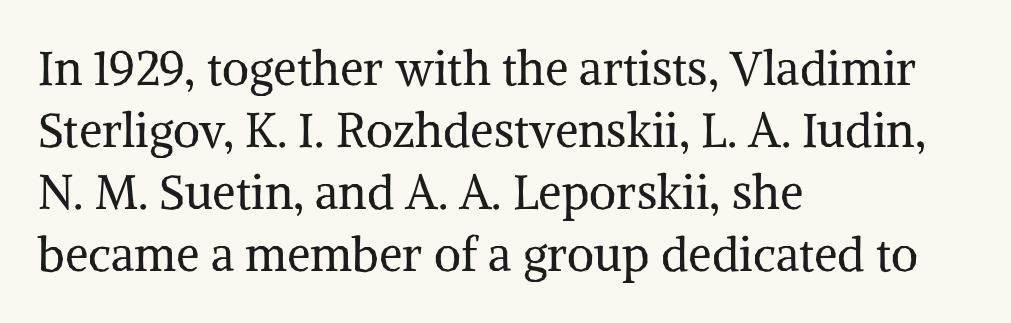
Each row of text sits above clean, open space. Note the varied advance widths — an 'i' is clearly narrower than an 'm'. Which margin do the lines hug? The left one — the right edge is uneven. These lines are composed in type with serifs. Normally led — the rows are evenly, conventionally spaced. The typography opts for an upright posture over an oblique one.
